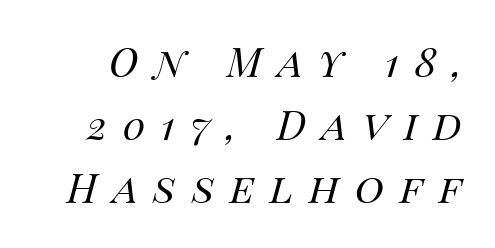
{"italic": "yes", "lean": "right", "slant_degrees": 14, "bold": "no", "weight": "regular", "width": "normal", "stroke_contrast": "medium", "x_height": "large", "monospaced": "no", "underline": "no", "line_spacing": "normal", "line_spacing_ratio": 1.58, "letter_spacing": "wide", "letter_spacing_em": 0.39, "glyph_px": 40}
